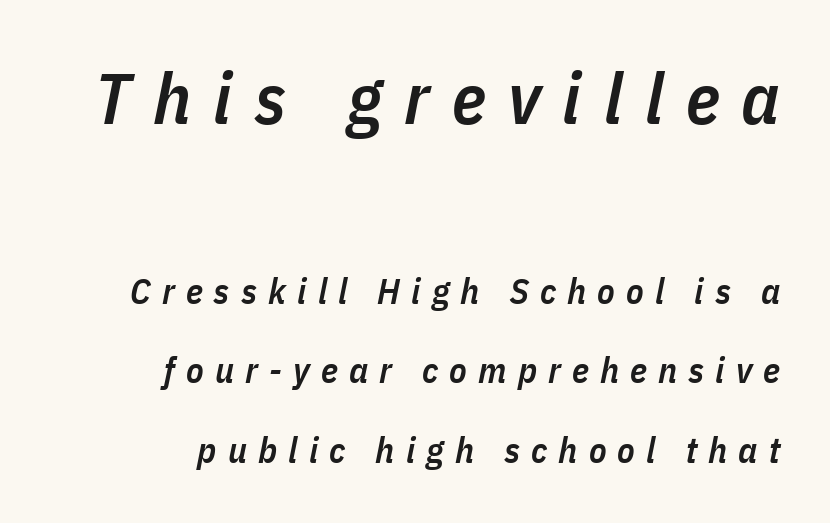
Has an underline been added? It has not. This sample trades compactness for vertical openness between lines. The rendering uses natural spacing where letterforms have individual widths. The axis of the letterforms is tilted away from vertical.
